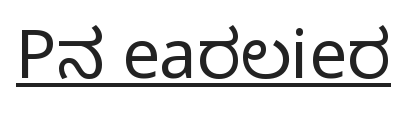
Q: Is the text bold? A: No.
Q: Is the text italic (slanted)? A: No, it is upright.
Q: Is the typeface a serif or a sans-serif typeface? A: Sans-serif.
Q: Is the text underlined? A: Yes.
Q: Is the spacing between letters normal or unusually wide? A: Normal.
Q: Width (condensed, normal, or wide)? A: Condensed.
Q: Stroke contrast? A: Low.
Q: x-height? A: Large.
Q: Monospaced? A: No.
